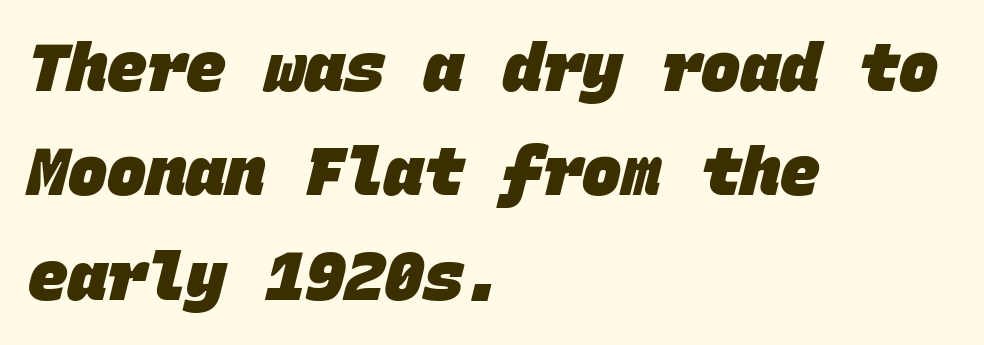
The block of text has a typical density, with ordinary space between rows. Chunky letters — that's bold for sure. This rendering employs a face without finishing strokes, i.e., a sans-serif. This rendering features lettering with no underline. Spacing verdict: monospaced, one width for all characters. Spacing between characters is what you'd get straight out of the box.
